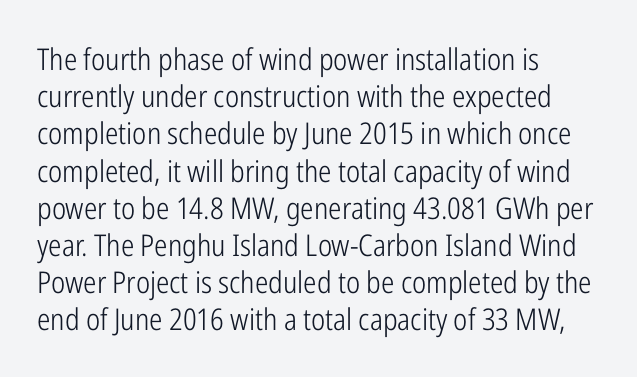
Q: Is the text bold? A: No.
Q: Is the text italic (slanted)? A: No, it is upright.
Q: Is the typeface a serif or a sans-serif typeface? A: Sans-serif.
Q: Is the text underlined? A: No.
Q: How is the paragraph aligned? A: Left-aligned.
Q: Is the spacing between letters normal or unusually wide? A: Normal.
Q: Width (condensed, normal, or wide)? A: Condensed.
Q: Stroke contrast? A: Low.
Q: x-height? A: Medium.
Q: Monospaced? A: No.
